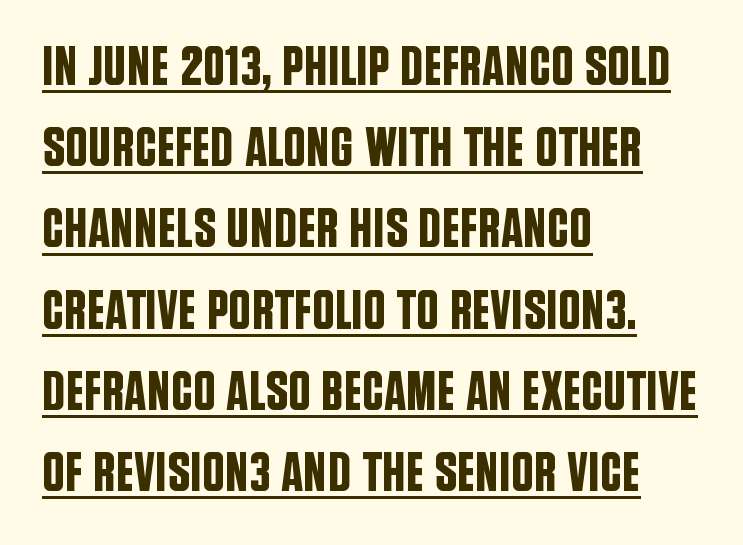
A baseline rule has been typeset under these characters. A normal amount of white space separates one row of letters from the next. Letterform terminals end flat and unadorned throughout the passage. Is the block centered? No — it sits flush against the left margin. The letters sit at their default tracking, neither squeezed nor spread. Here the designer chose a conventional face with non-uniform glyph widths.
